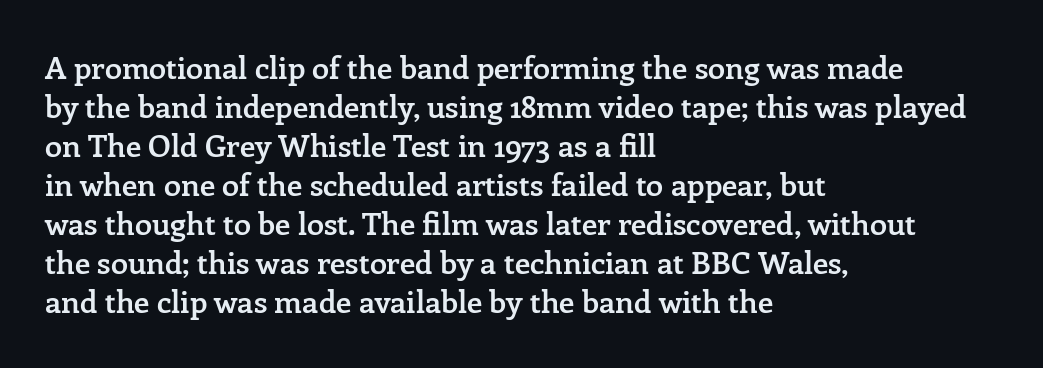
{"serif": "yes", "italic": "no", "bold": "semi", "weight": "semibold", "width": "normal", "stroke_contrast": "low", "x_height": "medium", "monospaced": "no", "underline": "no", "align": "left", "line_spacing": "normal", "line_spacing_ratio": 1.26, "letter_spacing": "normal", "letter_spacing_em": 0.0, "glyph_px": 31}
